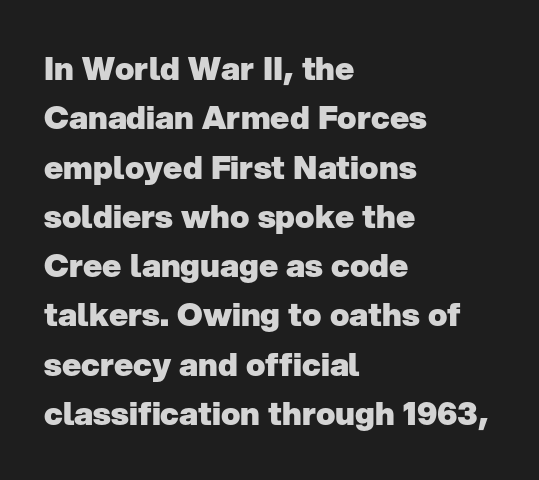
The image shows 32 px heavy sans-serif type, upright; set left-aligned, normal line spacing (1.54x), normal letter spacing, not underlined; low stroke contrast and a medium x-height.
